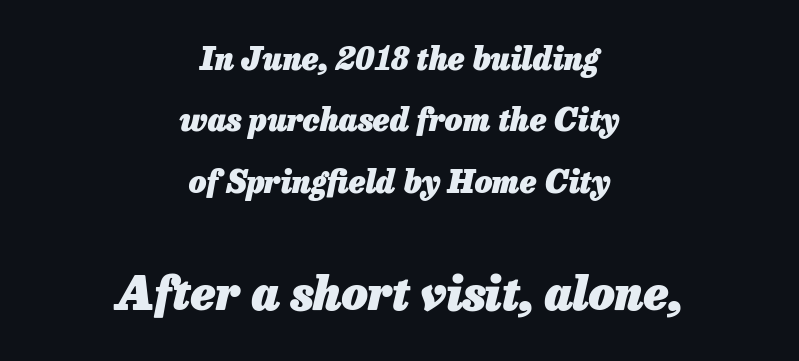
{"italic": "yes", "lean": "right", "slant_degrees": 13, "bold": "yes", "weight": "heavy", "width": "normal", "stroke_contrast": "low", "x_height": "medium", "monospaced": "no", "underline": "no", "align": "center", "line_spacing": "loose", "line_spacing_ratio": 1.98, "letter_spacing": "normal", "letter_spacing_em": 0.0, "larger_block": "second", "size_ratio": 1.48, "glyph_px": 46}
